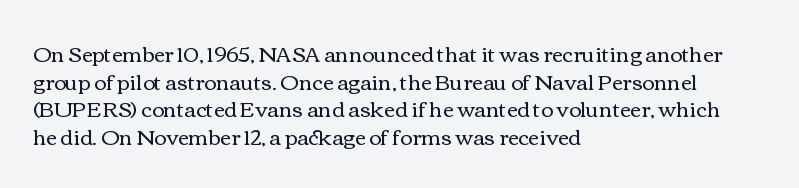
{"italic": "no", "bold": "no", "underline": "no", "align": "left", "line_spacing": "normal", "line_spacing_ratio": 1.31, "letter_spacing": "normal", "letter_spacing_em": 0.0, "glyph_px": 21}
